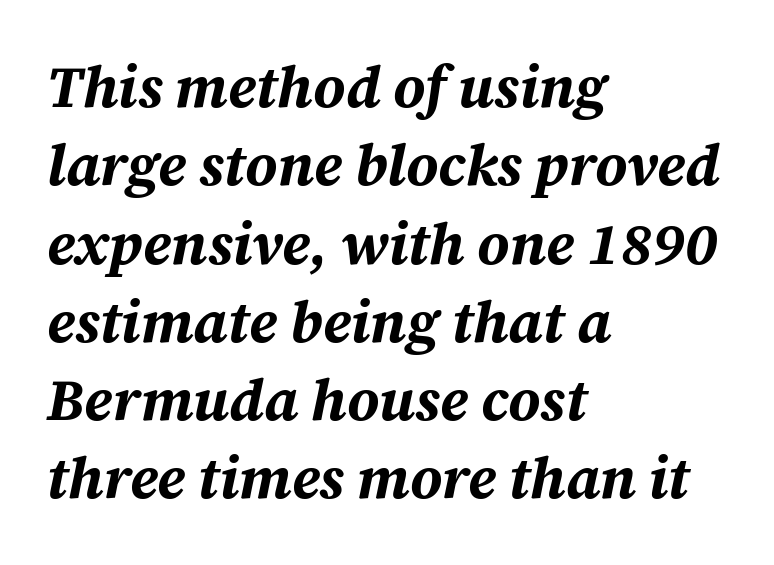
Q: Is the text bold? A: Yes.
Q: Is the text italic (slanted)? A: Yes, it leans right by about 12 degrees.
Q: Is the text underlined? A: No.
Q: How is the paragraph aligned? A: Left-aligned.
Q: Is the spacing between letters normal or unusually wide? A: Normal.
Q: Is the spacing between lines tight, normal or loose? A: Normal.
Q: Width (condensed, normal, or wide)? A: Normal.
Q: Stroke contrast? A: Medium.
Q: x-height? A: Medium.
Q: Monospaced? A: No.
